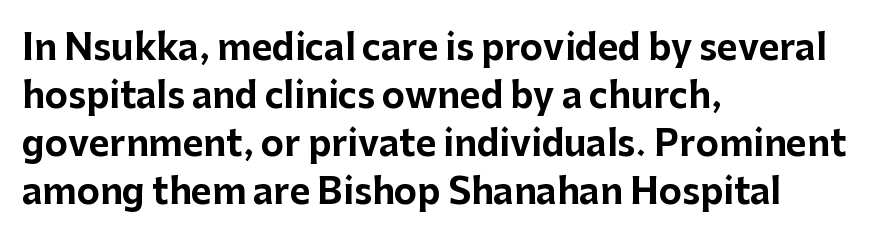
The image shows 35 px bold sans-serif type, upright; set left-aligned, normal line spacing (1.37x), normal letter spacing, not underlined; low stroke contrast and a medium x-height.
